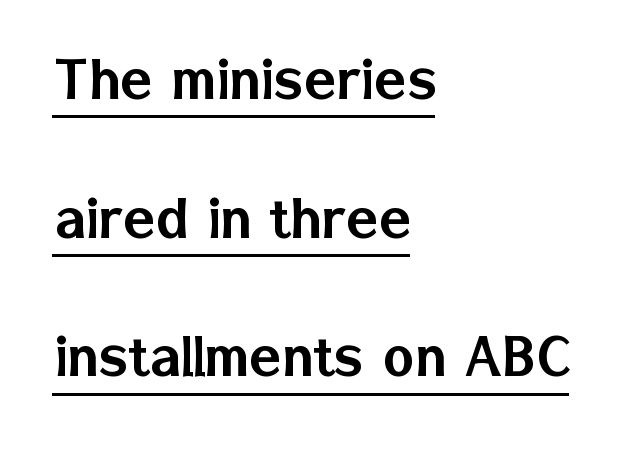
The image shows 67 px sans-serif type, upright; set left-aligned, loose line spacing (2.07x), normal letter spacing, underlined; low stroke contrast and a medium x-height.
